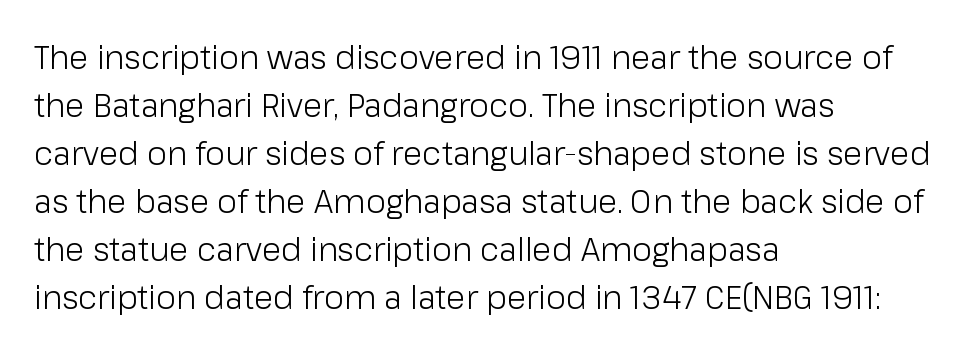
{"serif": "no", "italic": "no", "bold": "no", "weight": "light", "width": "normal", "stroke_contrast": "low", "x_height": "medium", "monospaced": "no", "underline": "no", "align": "left", "line_spacing": "normal", "line_spacing_ratio": 1.5, "letter_spacing": "normal", "letter_spacing_em": 0.0, "glyph_px": 32}
